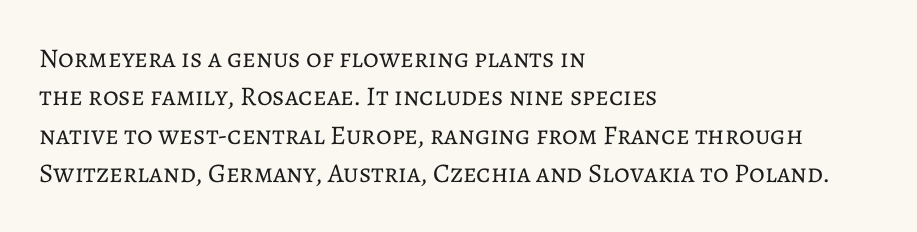
Q: Is the text bold? A: No.
Q: Is the text italic (slanted)? A: No, it is upright.
Q: Is the text underlined? A: No.
Q: How is the paragraph aligned? A: Left-aligned.
Q: Is the spacing between letters normal or unusually wide? A: Normal.
Q: Is the spacing between lines tight, normal or loose? A: Normal.
